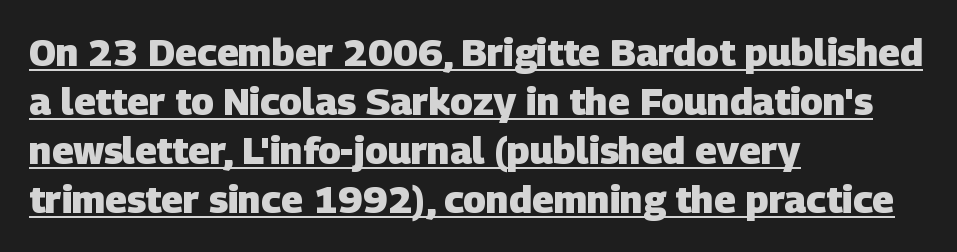
Font category for this specimen: sans-serif. The passage shown has conventional tracking throughout. The leading is moderate, giving the passage an even texture. Underlined type. Note the varied advance widths — an 'i' is clearly narrower than an 'm'.
